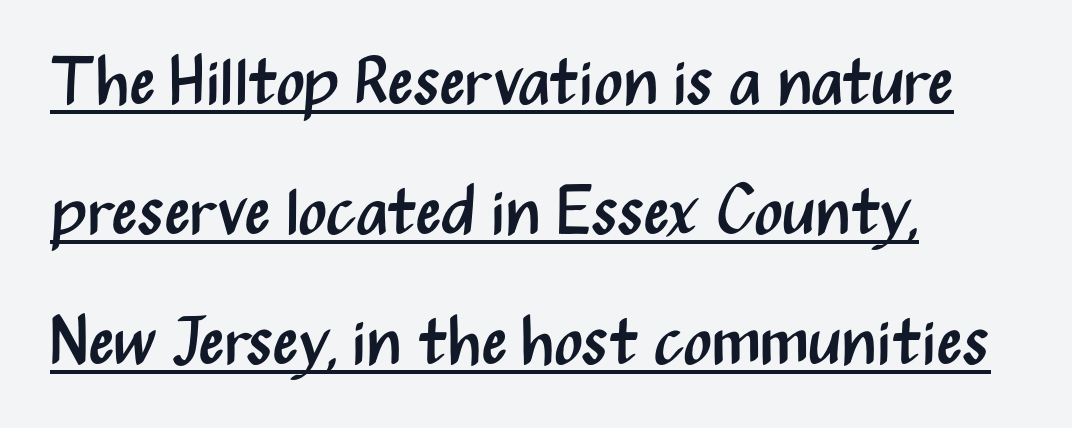
You could fit nearly another row in the gap between these rows. The rendered words wear a rule along their underside. Look at the bottom of the vertical strokes: they stop flat, with no serifs. Letter spacing: default.
